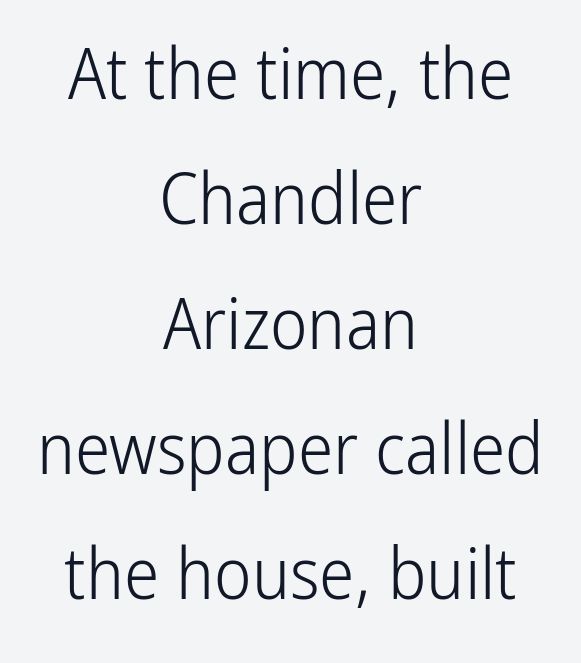
{"serif": "no", "italic": "no", "bold": "no", "weight": "light", "width": "condensed", "stroke_contrast": "low", "x_height": "medium", "monospaced": "no", "underline": "no", "align": "center", "line_spacing_ratio": 1.76, "letter_spacing": "normal", "letter_spacing_em": 0.0, "glyph_px": 71}
